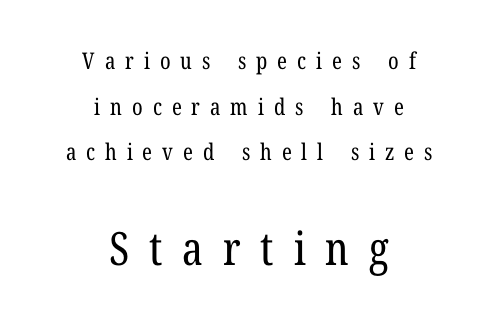
The horizontal fit of the characters is loose and conspicuously gappy. Plain, unruled lines of type. The passage shown is typed in a proportional face where columns would drift. Visually, the bottom section dominates because its glyphs are scaled up.
